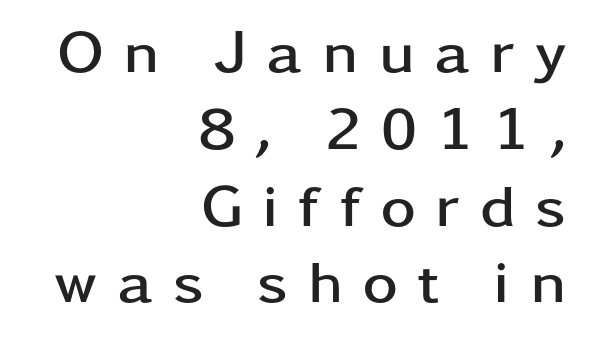
Q: Is the text bold? A: Yes.
Q: Is the text italic (slanted)? A: No, it is upright.
Q: Is the typeface a serif or a sans-serif typeface? A: Sans-serif.
Q: Is the text underlined? A: No.
Q: How is the paragraph aligned? A: Right-aligned.
Q: Is the spacing between letters normal or unusually wide? A: Unusually wide.
Q: Is the spacing between lines tight, normal or loose? A: Normal.
Q: Width (condensed, normal, or wide)? A: Wide.
Q: Stroke contrast? A: Low.
Q: x-height? A: Medium.
Q: Monospaced? A: No.
